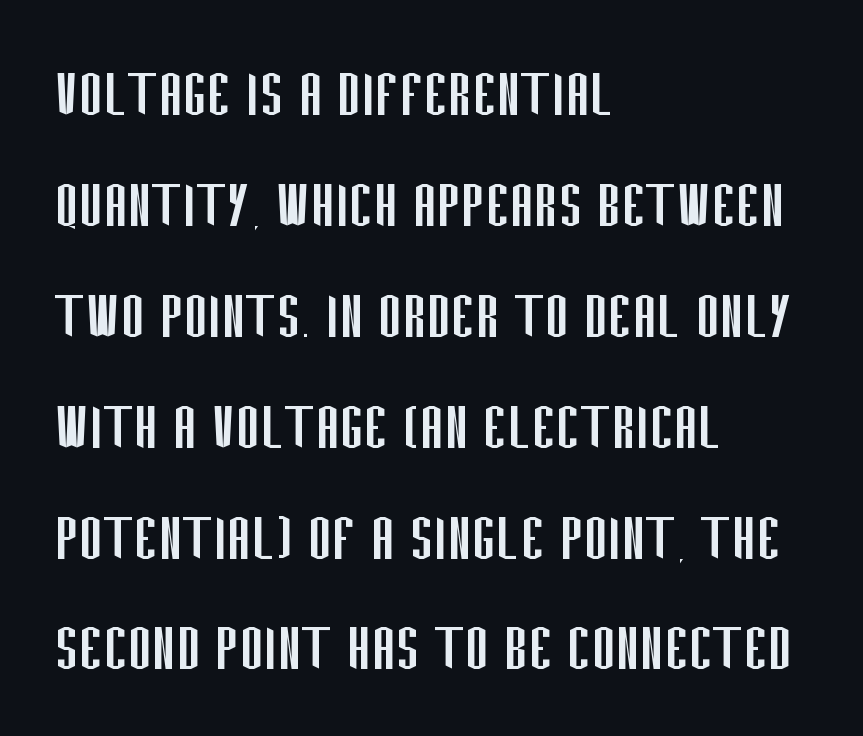
The image shows 72 px regular-weight, condensed sans-serif type, upright; set left-aligned, normal line spacing (1.54x), normal letter spacing, not underlined; low stroke contrast and a large x-height.
